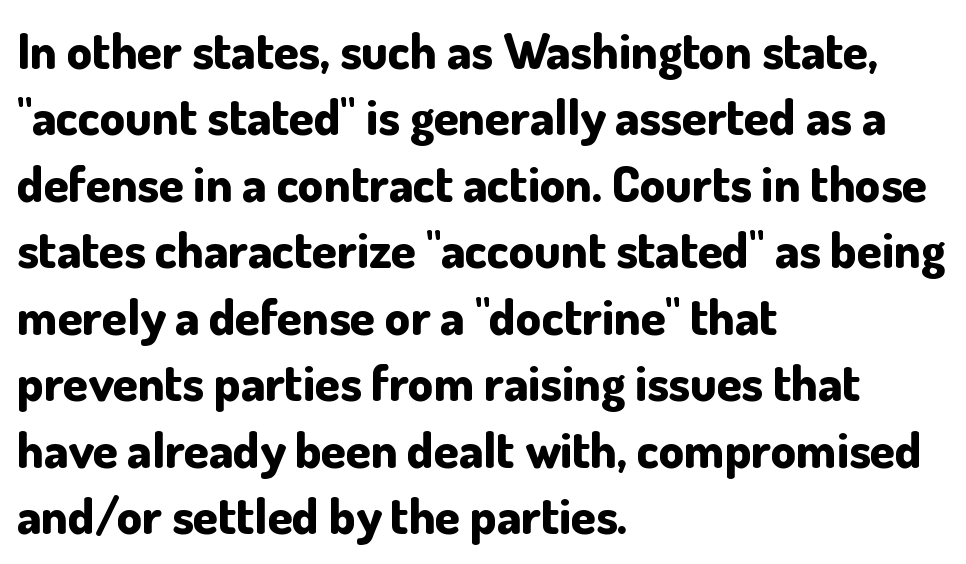
Check where the strokes stop: nothing finishes them off — pure sans. The letters are bold, with thick, heavy strokes. The rendering uses natural spacing where letterforms have individual widths. Bare-footed words on every line.
